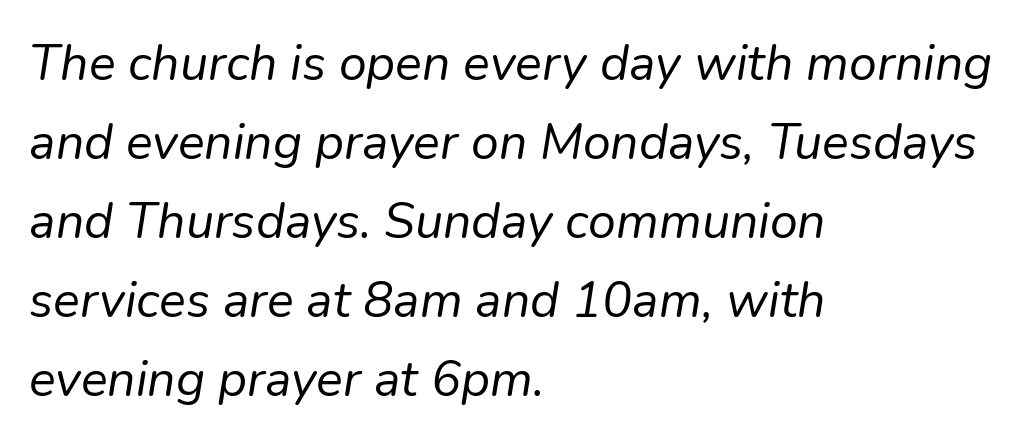
Q: Is the text bold? A: No.
Q: Is the text italic (slanted)? A: Yes, it leans right by about 9 degrees.
Q: Is the text underlined? A: No.
Q: How is the paragraph aligned? A: Left-aligned.
Q: Is the spacing between letters normal or unusually wide? A: Normal.
Q: Is the spacing between lines tight, normal or loose? A: Normal.
Q: Width (condensed, normal, or wide)? A: Normal.
Q: Stroke contrast? A: Low.
Q: x-height? A: Medium.
Q: Monospaced? A: No.
